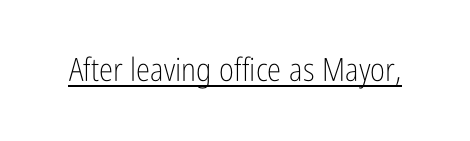
In terms of letterspacing, this is plain default setting. This sample uses a sans-serif face. The lettering stays uniformly vertical, giving the passage a roman look. Heft: none added — not bold.
